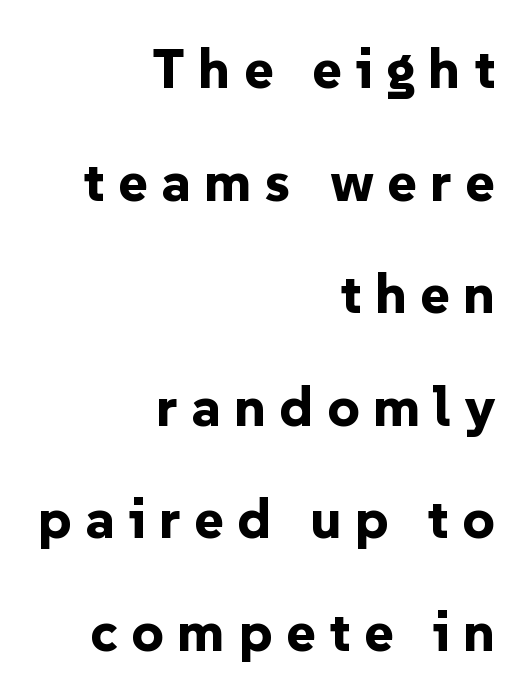
The image shows 56 px bold sans-serif type, upright; set right-aligned, loose line spacing (2.01x), unusually wide letter spacing (+0.24 em), not underlined; low stroke contrast and a medium x-height.
